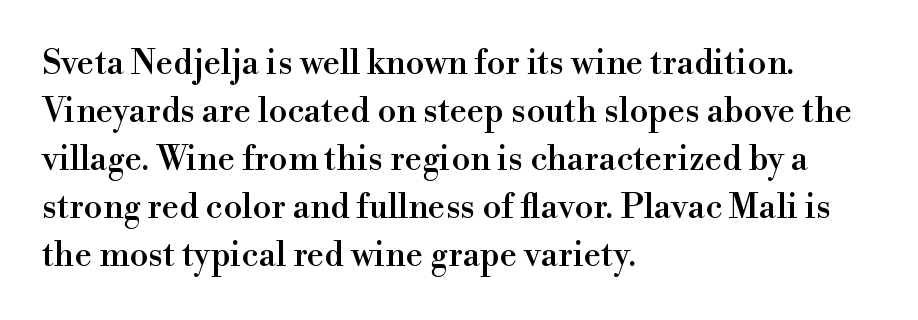
Q: Is the text italic (slanted)? A: No, it is upright.
Q: Is the typeface a serif or a sans-serif typeface? A: Serif.
Q: Is the text underlined? A: No.
Q: How is the paragraph aligned? A: Left-aligned.
Q: Is the spacing between letters normal or unusually wide? A: Normal.
Q: Is the spacing between lines tight, normal or loose? A: Normal.
Q: Width (condensed, normal, or wide)? A: Normal.
Q: x-height? A: Small.
Q: Monospaced? A: No.
